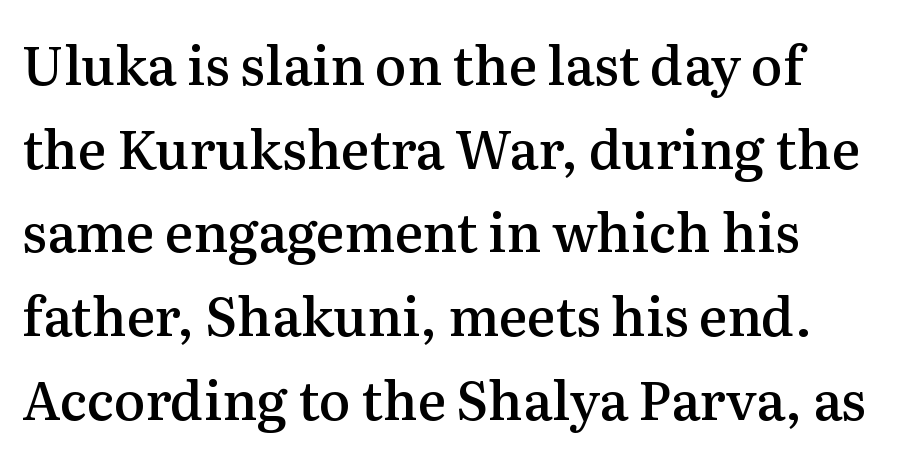
In terms of letterspacing, this is plain default setting. Clear beneath every line of the passage. Do the characters align in a grid? No, the font is proportional. Semibold letterforms, between regular and bold. This sample keeps an unexceptional amount of space between lines.
